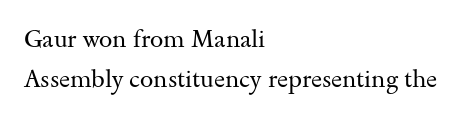
The image shows 24 px text type, upright; set left-aligned, normal line spacing (1.65x), normal letter spacing, not underlined.
